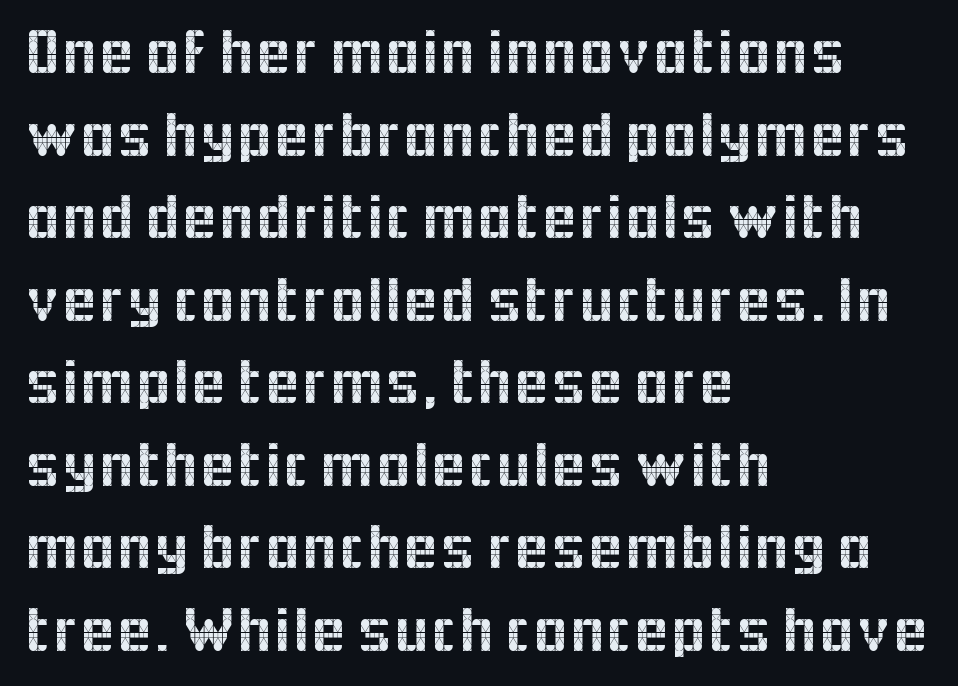
Q: Is the text italic (slanted)? A: No, it is upright.
Q: Is the typeface a serif or a sans-serif typeface? A: Sans-serif.
Q: Is the text underlined? A: No.
Q: How is the paragraph aligned? A: Left-aligned.
Q: Is the spacing between letters normal or unusually wide? A: Normal.
Q: Is the spacing between lines tight, normal or loose? A: Normal.
Q: Width (condensed, normal, or wide)? A: Normal.
Q: x-height? A: Medium.
Q: Monospaced? A: No.
